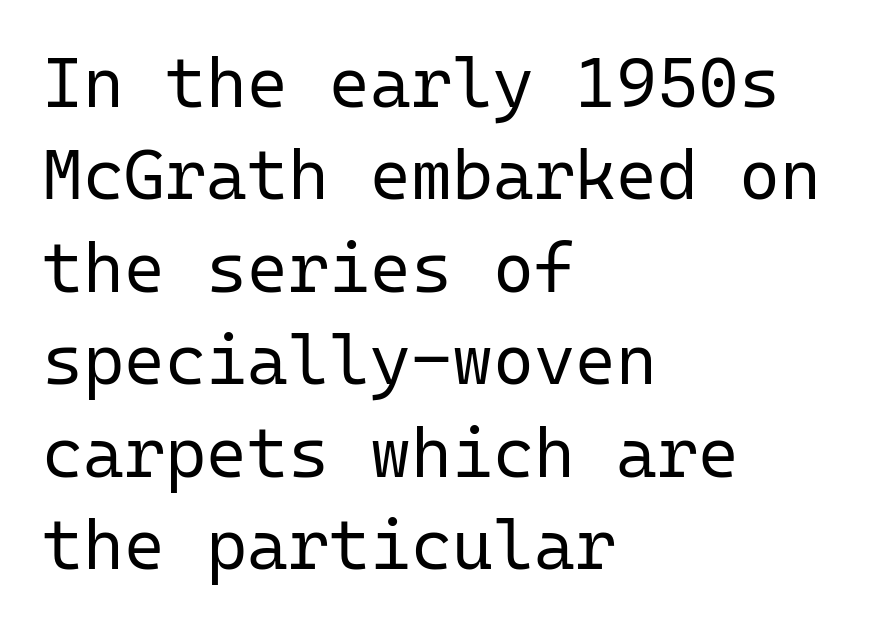
Q: Is the text bold? A: No.
Q: Is the text italic (slanted)? A: No, it is upright.
Q: Is the typeface a serif or a sans-serif typeface? A: Sans-serif.
Q: Is the text underlined? A: No.
Q: How is the paragraph aligned? A: Left-aligned.
Q: Is the spacing between letters normal or unusually wide? A: Normal.
Q: Is the spacing between lines tight, normal or loose? A: Normal.
Q: Width (condensed, normal, or wide)? A: Normal.
Q: Stroke contrast? A: Low.
Q: x-height? A: Medium.
Q: Monospaced? A: Yes.
